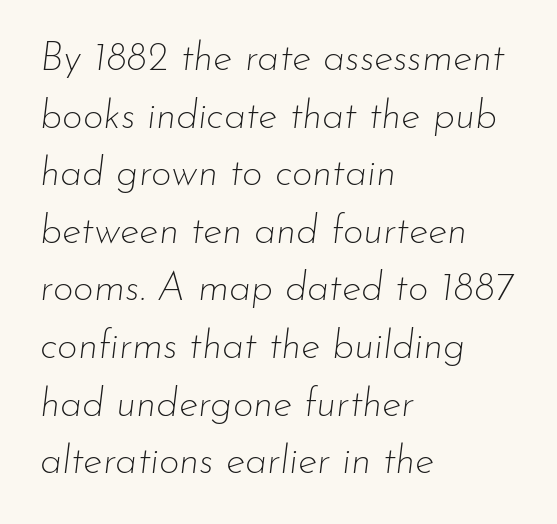
{"italic": "yes", "lean": "right", "slant_degrees": 7, "bold": "no", "weight": "thin", "width": "normal", "stroke_contrast": "low", "x_height": "small", "monospaced": "no", "underline": "no", "align": "left", "line_spacing": "normal", "line_spacing_ratio": 1.44, "letter_spacing": "normal", "letter_spacing_em": 0.0, "glyph_px": 40}
